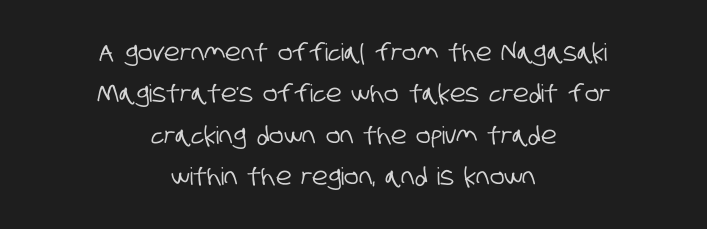
The image shows 24 px text type; set centered, line spacing 1.72x, normal letter spacing, not underlined.
